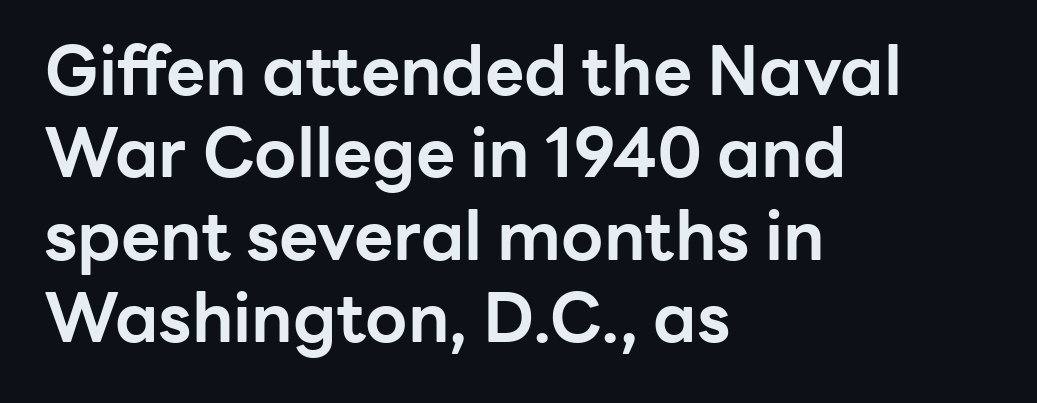
The image shows 68 px bold sans-serif type, upright; set left-aligned, line spacing 1.21x, normal letter spacing, not underlined; low stroke contrast and a medium x-height.
